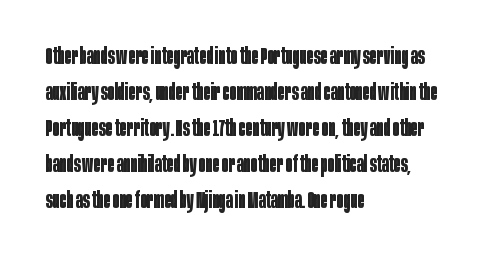
{"italic": "no", "bold": "yes", "underline": "no", "align": "left", "line_spacing": "normal", "line_spacing_ratio": 1.56, "letter_spacing": "normal", "letter_spacing_em": 0.0, "glyph_px": 23}
